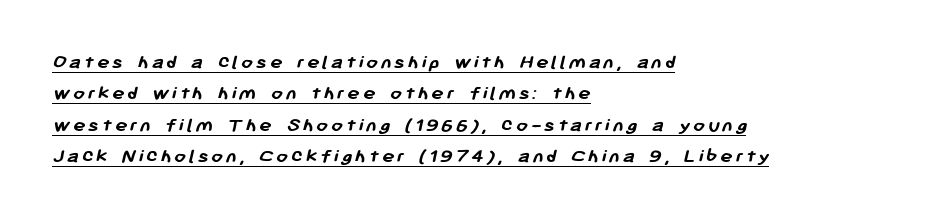
{"bold": "yes", "underline": "yes", "align": "left", "line_spacing": "normal", "line_spacing_ratio": 1.49, "glyph_px": 21}
